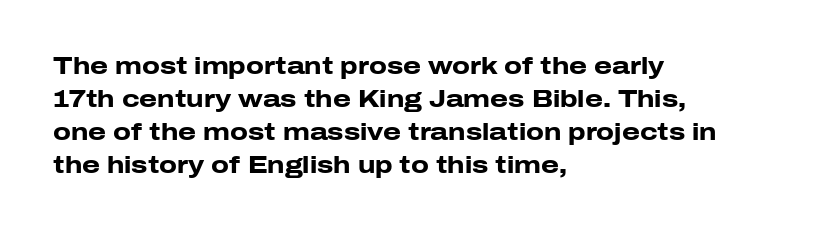
This sample keeps an unexceptional amount of space between lines. Strokes here are thick enough to call this a true bold. A student would call this left alignment; a typographer would say flush left, rag right. You can tell it's not italic because the verticals are truly vertical.
